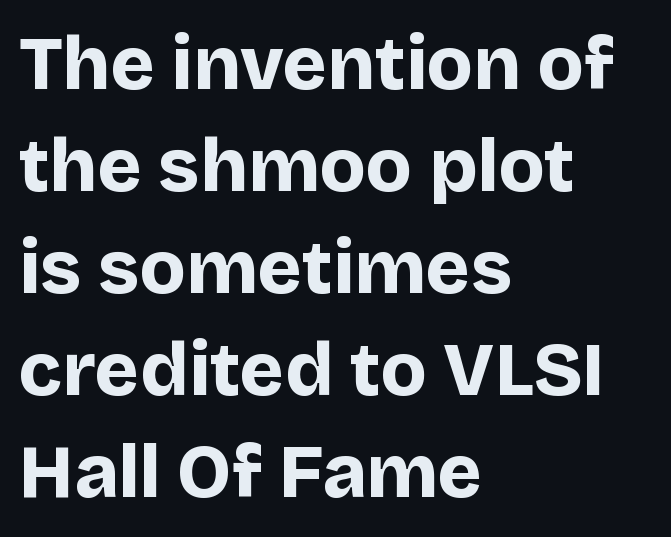
This sample uses an upright cut, with every glyph sitting square on the baseline. Words float on clear page, feet unadorned. One glance says typical: line gaps are just what's usual. Typeset ragged right — the left edge is the straight one.
